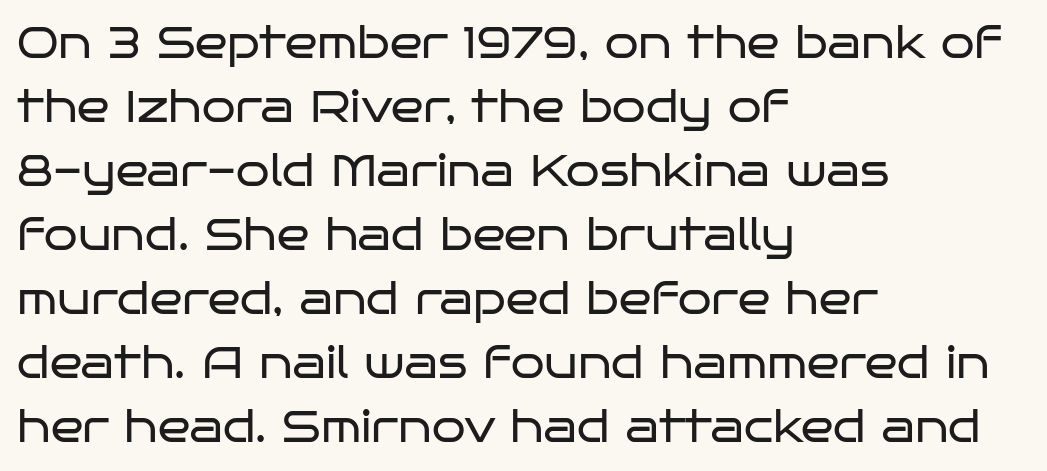
The image shows 43 px regular-weight, wide sans-serif type, upright; set left-aligned, normal line spacing (1.49x), normal letter spacing, not underlined; low stroke contrast and a large x-height.
